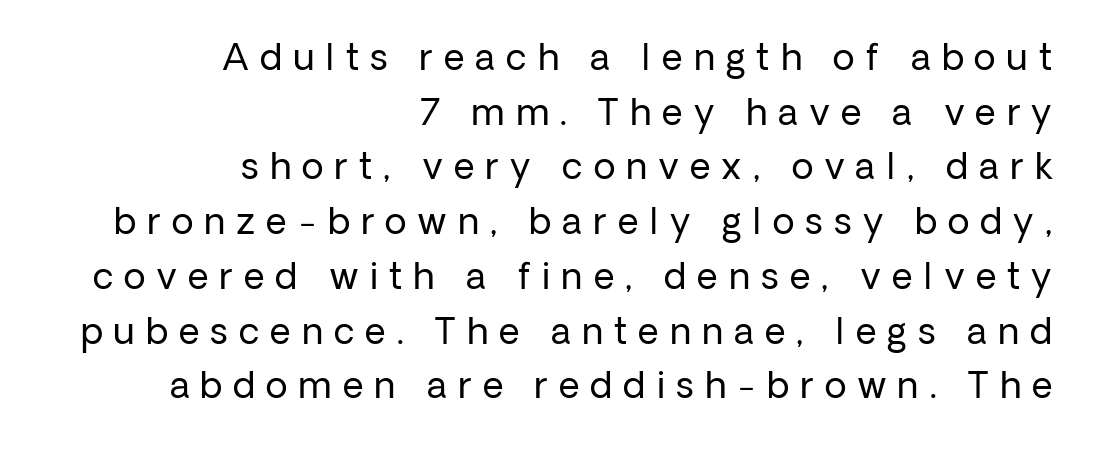
Q: Is the text bold? A: No.
Q: Is the text italic (slanted)? A: No, it is upright.
Q: Is the typeface a serif or a sans-serif typeface? A: Sans-serif.
Q: Is the text underlined? A: No.
Q: How is the paragraph aligned? A: Right-aligned.
Q: Is the spacing between letters normal or unusually wide? A: Unusually wide.
Q: Is the spacing between lines tight, normal or loose? A: Normal.
Q: Width (condensed, normal, or wide)? A: Normal.
Q: Stroke contrast? A: Low.
Q: x-height? A: Medium.
Q: Monospaced? A: No.
